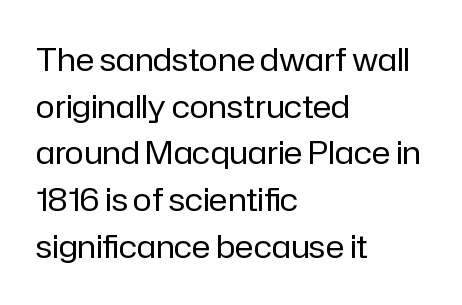
{"serif": "no", "italic": "no", "bold": "no", "weight": "regular", "width": "normal", "stroke_contrast": "low", "x_height": "medium", "monospaced": "no", "underline": "no", "align": "left", "line_spacing": "normal", "line_spacing_ratio": 1.46, "letter_spacing": "normal", "letter_spacing_em": 0.0, "glyph_px": 32}
